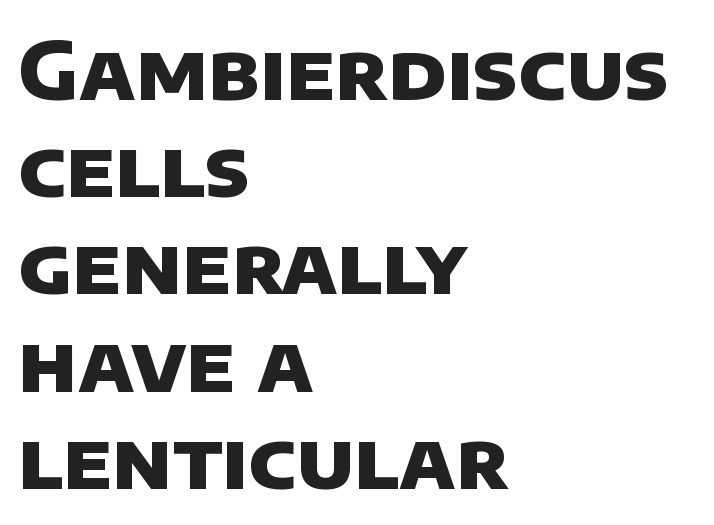
The image shows 79 px heavy sans-serif type; set left-aligned, line spacing 1.23x, normal letter spacing, not underlined; low stroke contrast and a large x-height.
